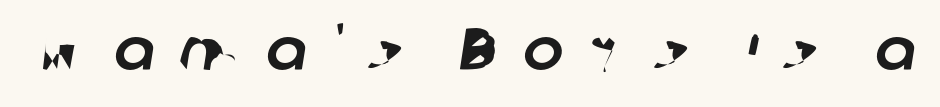
Q: Is the typeface a serif or a sans-serif typeface? A: Sans-serif.
Q: Is the text underlined? A: No.
Q: Is the spacing between letters normal or unusually wide? A: Unusually wide.
Q: Width (condensed, normal, or wide)? A: Normal.
Q: Stroke contrast? A: Low.
Q: x-height? A: Medium.
Q: Monospaced? A: No.
